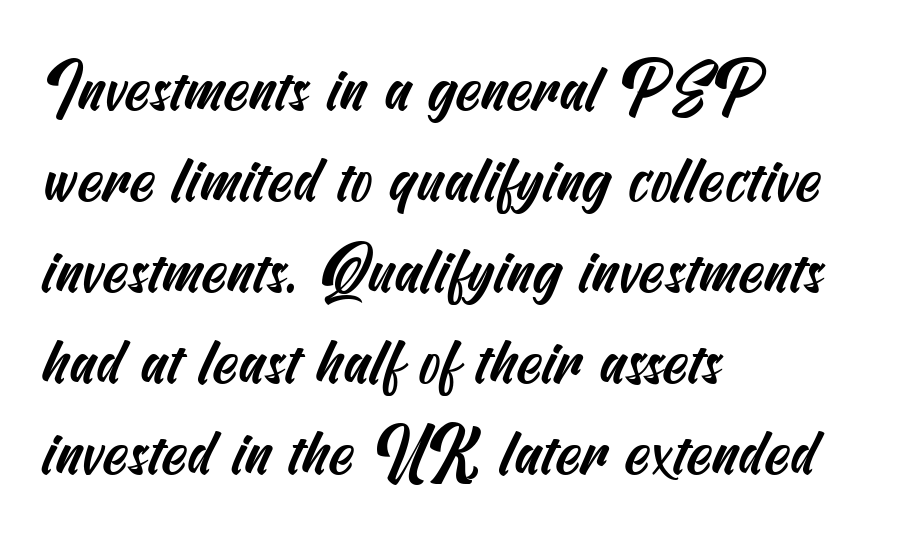
{"serif": "no", "width": "condensed", "stroke_contrast": "medium", "x_height": "small", "underline": "no", "align": "left", "line_spacing": "normal", "line_spacing_ratio": 1.42, "letter_spacing": "normal", "letter_spacing_em": 0.0, "glyph_px": 64}
